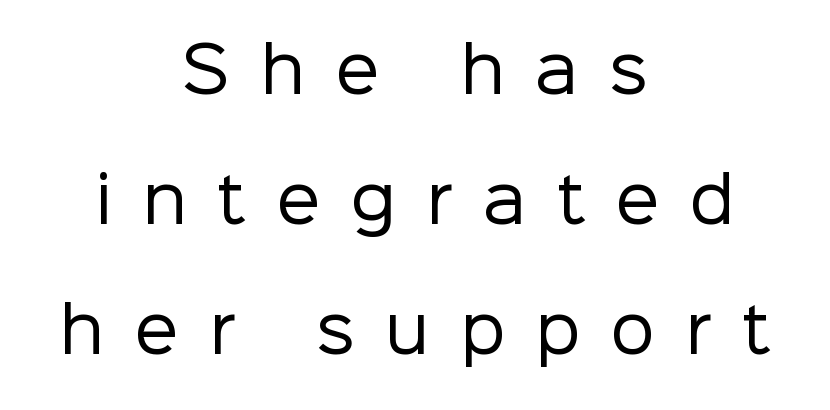
{"serif": "no", "italic": "no", "bold": "no", "weight": "regular", "width": "normal", "stroke_contrast": "low", "x_height": "medium", "monospaced": "no", "underline": "no", "align": "center", "line_spacing": "loose", "line_spacing_ratio": 2.1, "letter_spacing": "wide", "letter_spacing_em": 0.49, "glyph_px": 62}
